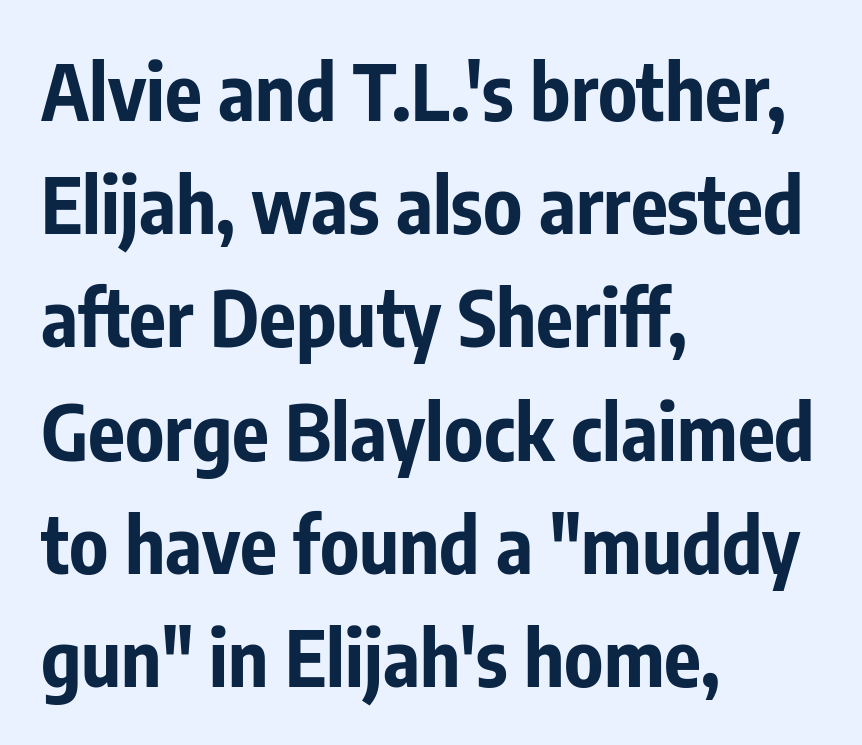
{"serif": "no", "italic": "no", "bold": "yes", "weight": "bold", "width": "condensed", "stroke_contrast": "low", "x_height": "medium", "monospaced": "no", "underline": "no", "align": "left", "line_spacing": "normal", "line_spacing_ratio": 1.47, "letter_spacing": "normal", "letter_spacing_em": 0.0, "glyph_px": 77}
